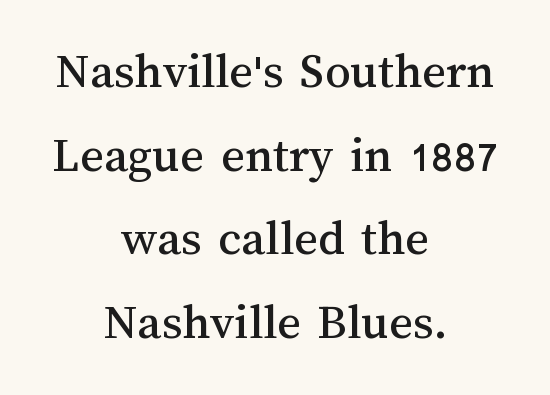
Q: Is the text italic (slanted)? A: No, it is upright.
Q: Is the text underlined? A: No.
Q: How is the paragraph aligned? A: Centered.
Q: Is the spacing between letters normal or unusually wide? A: Normal.
Q: Is the spacing between lines tight, normal or loose? A: Normal.
Q: Width (condensed, normal, or wide)? A: Normal.
Q: Stroke contrast? A: Medium.
Q: x-height? A: Medium.
Q: Monospaced? A: No.
